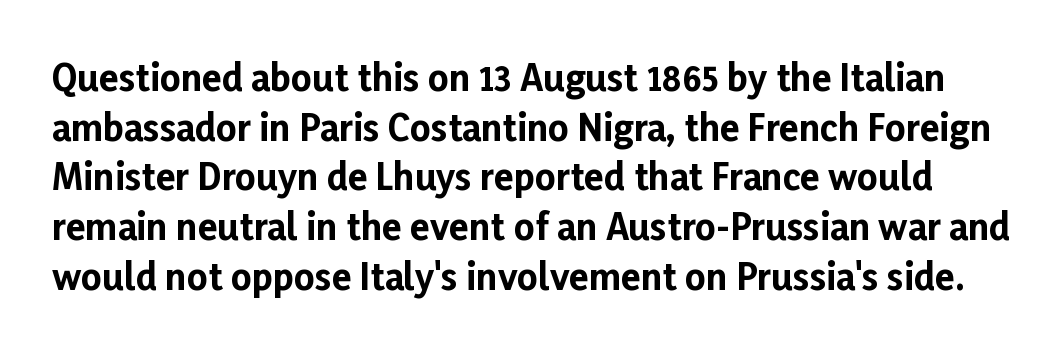
Is this a sans? Yes — the strokes have no serifs. Check the space under the baseline: it is left empty. Characters follow at the spacing the type designer built in. Typographic density is high because the face is bold. Varying glyph widths throughout — classic text-font behaviour.
